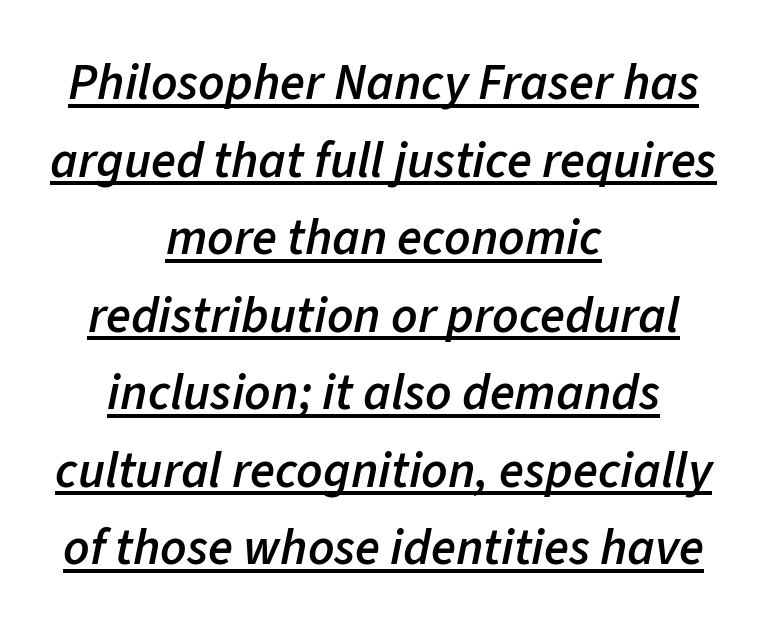
Q: Is the text bold? A: Semi-bold.
Q: Is the text italic (slanted)? A: Yes, it leans right by about 11 degrees.
Q: Is the text underlined? A: Yes.
Q: How is the paragraph aligned? A: Centered.
Q: Is the spacing between letters normal or unusually wide? A: Normal.
Q: Is the spacing between lines tight, normal or loose? A: Normal.
Q: Width (condensed, normal, or wide)? A: Normal.
Q: Stroke contrast? A: Low.
Q: x-height? A: Medium.
Q: Monospaced? A: No.
